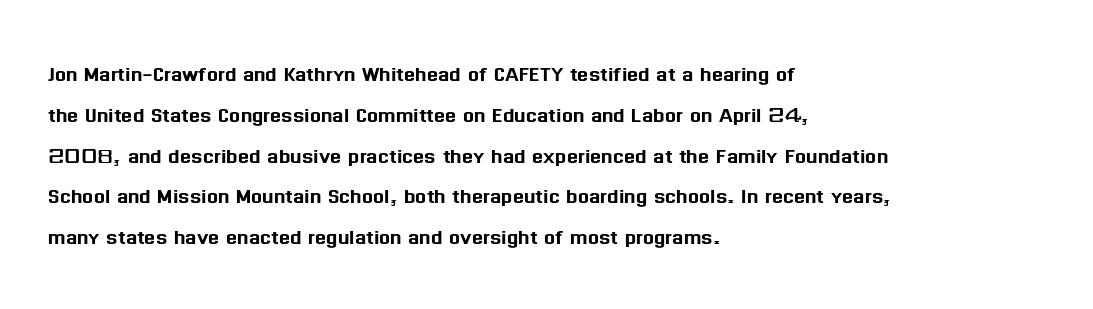
{"italic": "no", "underline": "no", "align": "left", "line_spacing": "normal", "line_spacing_ratio": 1.57, "letter_spacing": "normal", "letter_spacing_em": 0.0, "glyph_px": 26}
